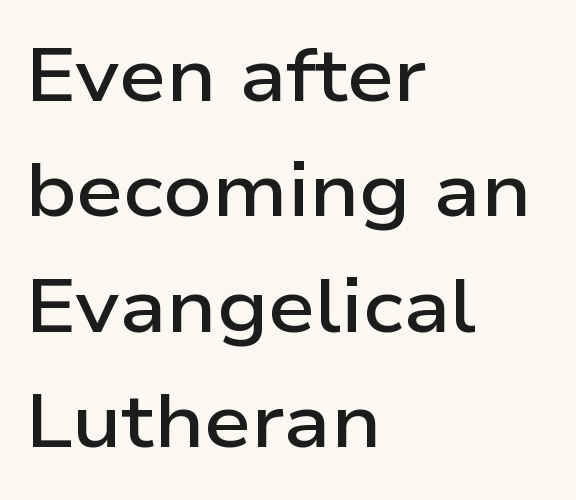
Each letter keeps its own natural width here, so spacing adapts to shape. A somewhat darkened texture: the type is semibold rather than bold. Each new line begins a customary step beneath the previous one. The letters stand upright; this is a roman face. This sample uses a sans-serif face. Default kerning and tracking; the words read as compact shapes.
